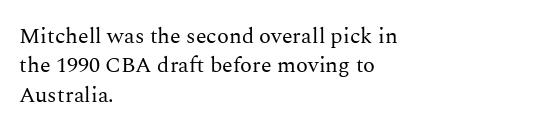
Q: Is the text bold? A: No.
Q: Is the text italic (slanted)? A: No, it is upright.
Q: Is the text underlined? A: No.
Q: How is the paragraph aligned? A: Left-aligned.
Q: Is the spacing between letters normal or unusually wide? A: Normal.
Q: Is the spacing between lines tight, normal or loose? A: Normal.
